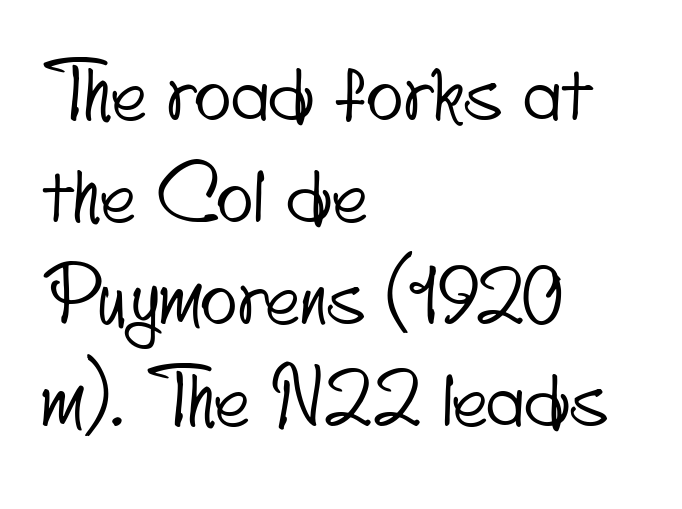
{"serif": "no", "width": "condensed", "stroke_contrast": "low", "x_height": "small", "monospaced": "no", "underline": "no", "align": "left", "line_spacing": "normal", "line_spacing_ratio": 1.34, "letter_spacing": "normal", "letter_spacing_em": 0.0, "glyph_px": 76}
